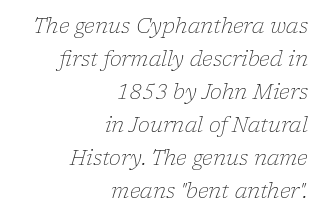
The image shows 20 px text type, italic (leaning right); set right-aligned, normal line spacing (1.65x), normal letter spacing, not underlined.
